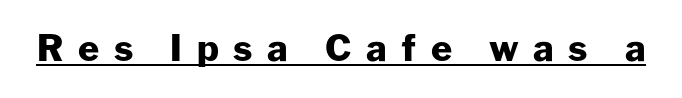
The font family rendered here belongs to the sans-serif group. It's the straight-up-and-down kind of type. A typographer would call this underscored text. On the weight axis this lands at bold, roughly 700. A typesetter would call this proportional, since set widths differ per character.
